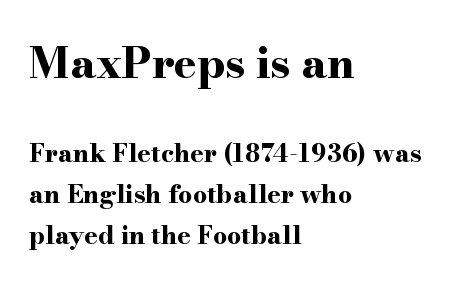
The image shows 43 px bold, wide serif type, upright; set left-aligned, normal line spacing (1.63x), normal letter spacing, not underlined; the first (top) block is 1.72x larger; high stroke contrast and a small x-height.
